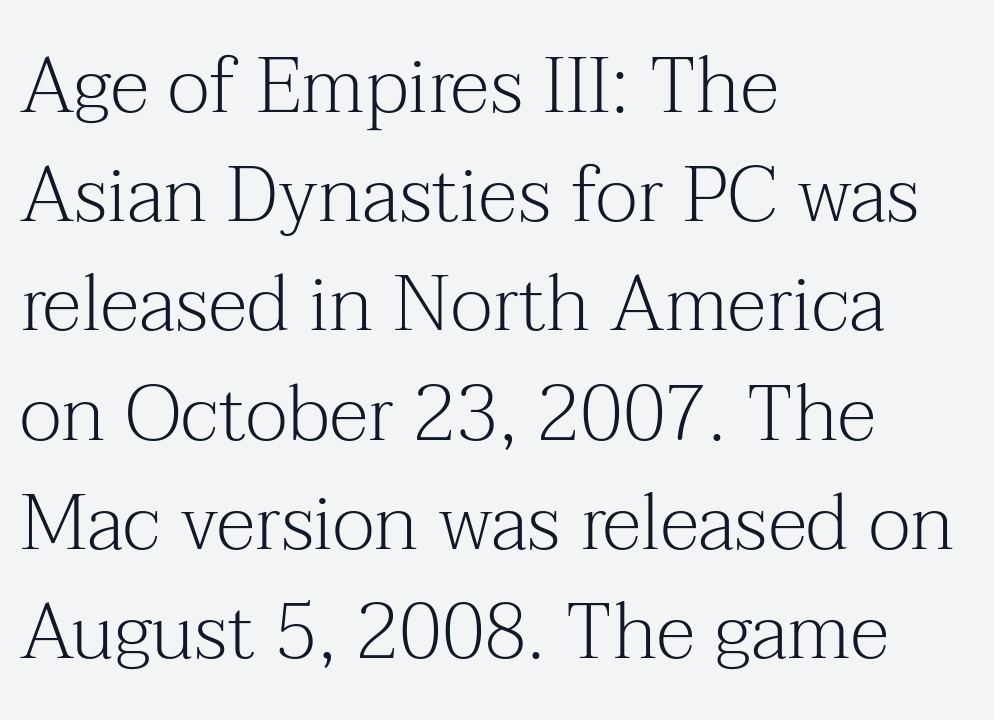
Looks like regular typesetting: each glyph gets only the width it needs. Are there feet on the stems? There are — it's a serif. Ascenders rise straight up at ninety degrees. A light-to-regular cut is what we see here. A classic flush-left, rag-right setting is used for this passage.
